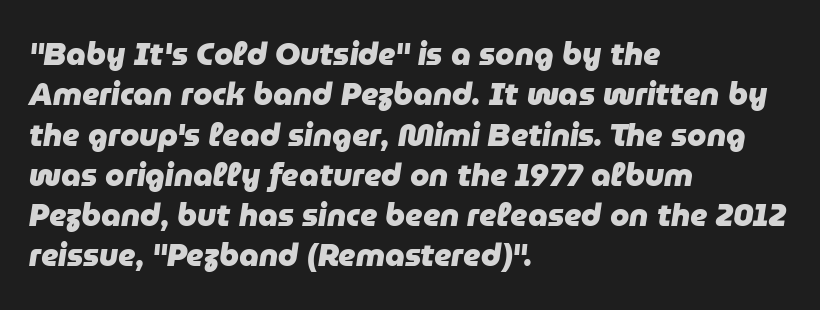
This block has exactly the height ordinary leading produces. Looks like regular typesetting: each glyph gets only the width it needs. Its strokes are broad and dark, the hallmark of bold type. The typography opts for an oblique posture over an upright one. A bare baseline throughout the passage. The paragraph shown leans on its left margin.
